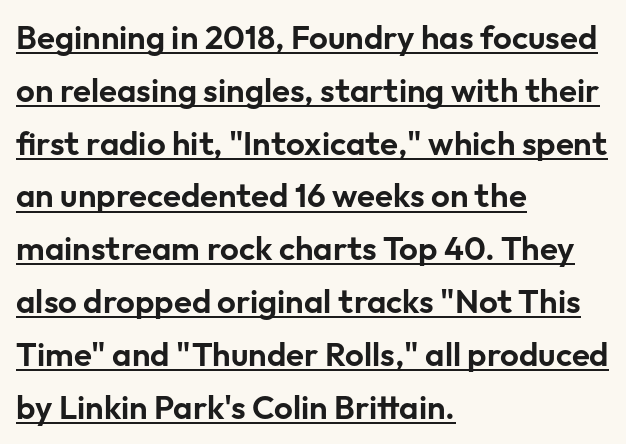
Looks like someone drew a line under every word here. Visually the block forms a straight wall on the left and a jagged coastline on the right. Varying glyph widths throughout — classic text-font behaviour. The text was rendered using a sans face with plain stroke endings.
